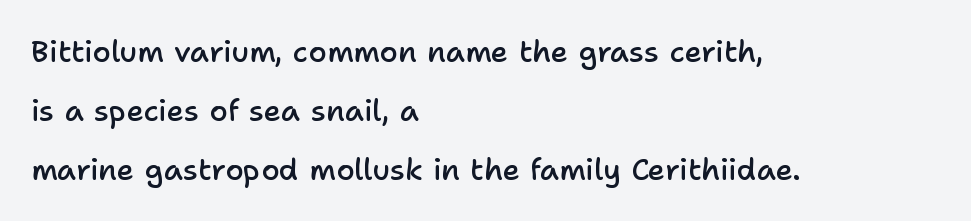
Teacher's note: observe the even left margin — that is flush-left alignment. Unmarked baselines from the first word to the last. The passage shown is typeset with a sans-serif family. The lettering stays uniformly vertical, giving the passage a roman look. The rendering uses natural spacing where letterforms have individual widths. These lines keep a tight, regular rhythm from letter to letter.
